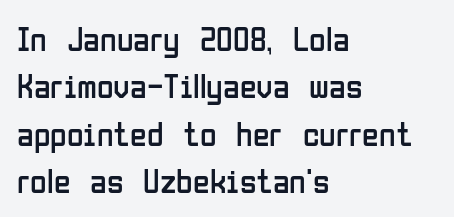
{"serif": "no", "italic": "no", "bold": "no", "weight": "regular", "width": "condensed", "stroke_contrast": "low", "x_height": "medium", "monospaced": "no", "underline": "no", "align": "left", "line_spacing": "normal", "line_spacing_ratio": 1.39, "letter_spacing": "normal", "letter_spacing_em": 0.0, "glyph_px": 34}
